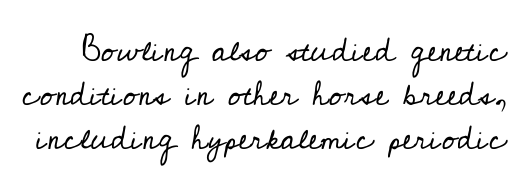
Rule under the text: the space is simply empty. Unlike a clean sans, this face finishes its strokes with serifs. This sample has the flowing, uneven cadence of proportional lettering. A normal amount of white space separates one row of letters from the next.
